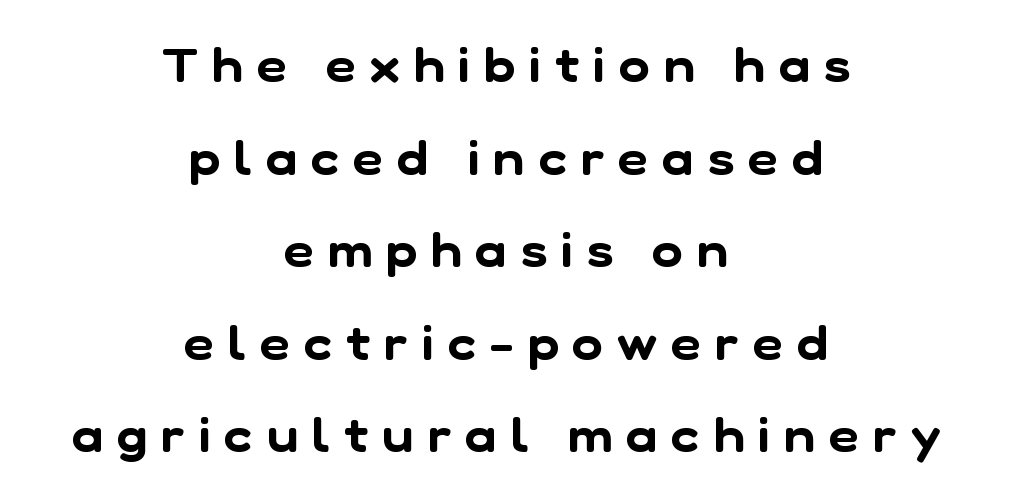
{"serif": "no", "width": "normal", "stroke_contrast": "low", "x_height": "medium", "monospaced": "no", "underline": "no", "align": "center", "line_spacing": "loose", "line_spacing_ratio": 1.97, "letter_spacing": "wide", "letter_spacing_em": 0.3, "glyph_px": 47}
